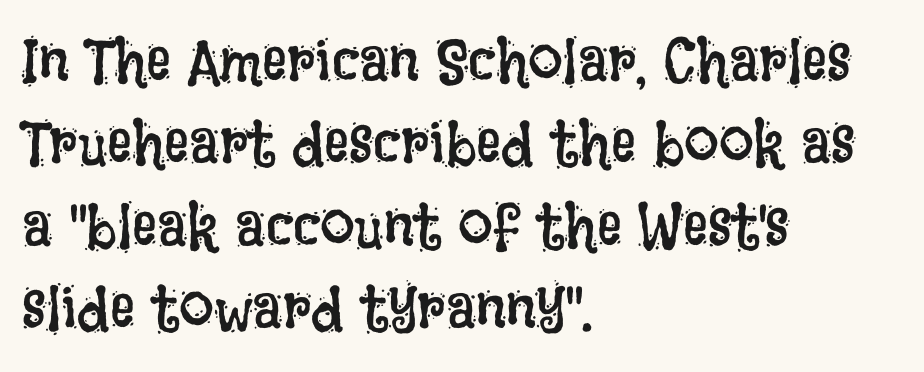
The image shows 62 px regular-weight, condensed type, upright; set left-aligned, normal line spacing (1.33x), normal letter spacing, not underlined; low stroke contrast and a large x-height.
